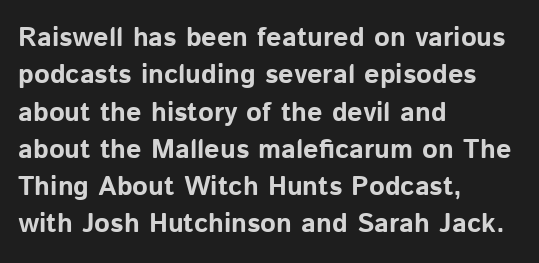
The image shows 27 px bold type, upright; set left-aligned, normal line spacing (1.38x), normal letter spacing, not underlined.
